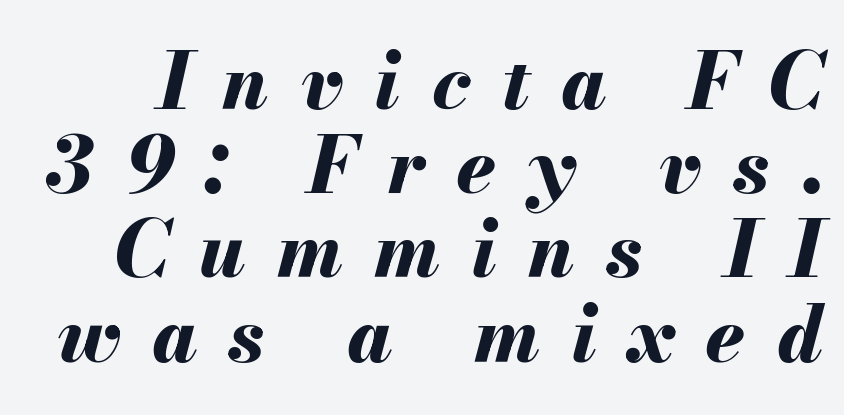
The font is running at its bold setting. Only glyphs here, with clear space below each row. The leading is snug, giving the passage a crowded texture. Compared with ordinary roman type, these characters are visibly tilted. A typesetter would call this proportional, since set widths differ per character.
